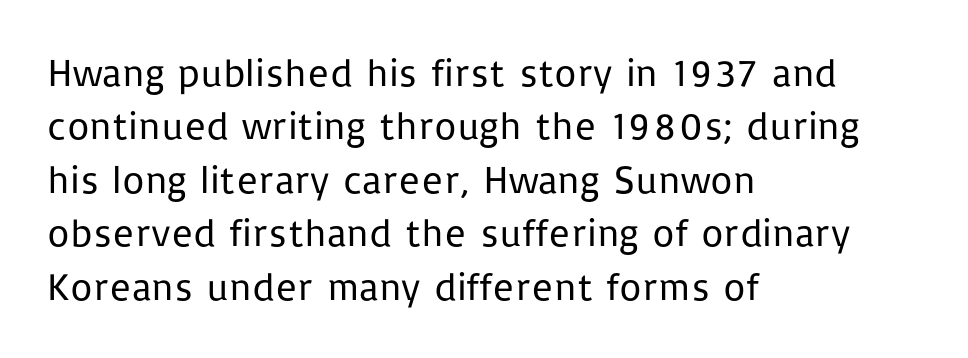
The glyphs in this specimen are sans serif. Compared with a typical body face, this is equally light or lighter still. The rendering keeps characters at their native spacing. You can tell it's not italic because the verticals are truly vertical.
